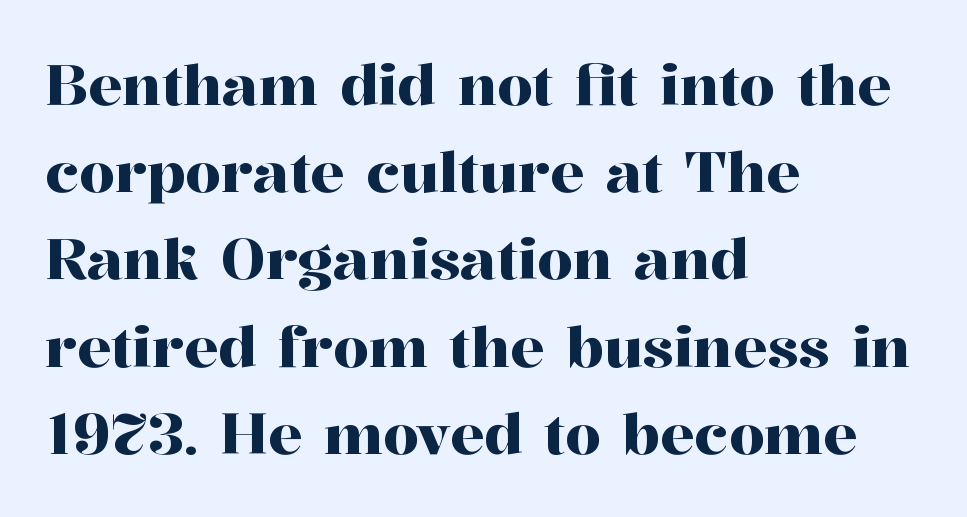
The image shows 57 px serif type, upright; set left-aligned, normal line spacing (1.53x), normal letter spacing, not underlined; high stroke contrast and a medium x-height.
